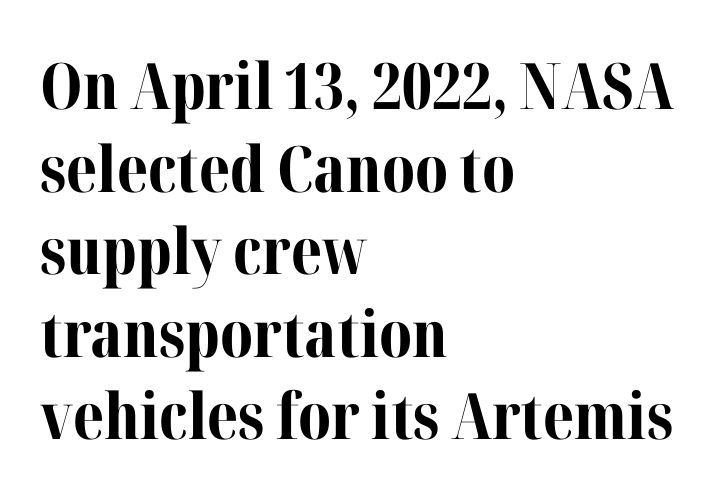
The image shows 64 px bold serif type, upright; set left-aligned, normal line spacing (1.29x), normal letter spacing, not underlined; medium stroke contrast and a medium x-height.
